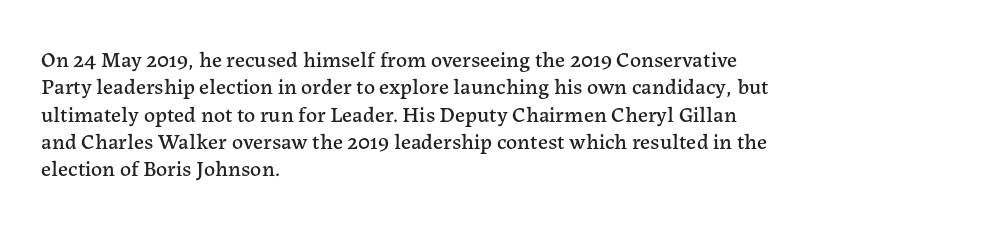
{"italic": "no", "underline": "no", "align": "left", "line_spacing_ratio": 1.24, "letter_spacing": "normal", "letter_spacing_em": 0.0, "glyph_px": 22}
